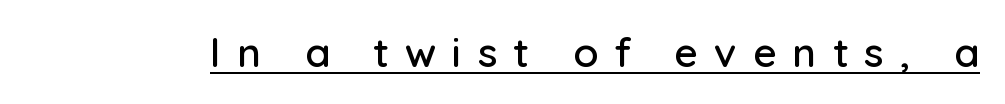
{"serif": "no", "italic": "no", "width": "normal", "stroke_contrast": "low", "x_height": "medium", "monospaced": "no", "underline": "yes", "letter_spacing": "wide", "letter_spacing_em": 0.39, "glyph_px": 41}
